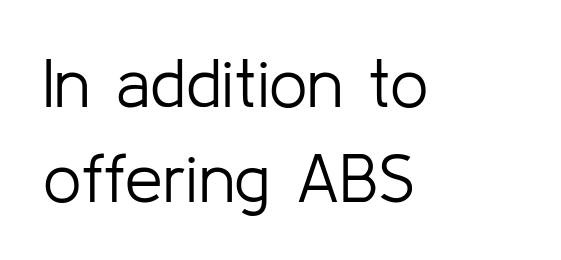
The image shows 68 px light sans-serif type, upright; set left-aligned, normal line spacing (1.4x), normal letter spacing, not underlined; low stroke contrast and a medium x-height.
